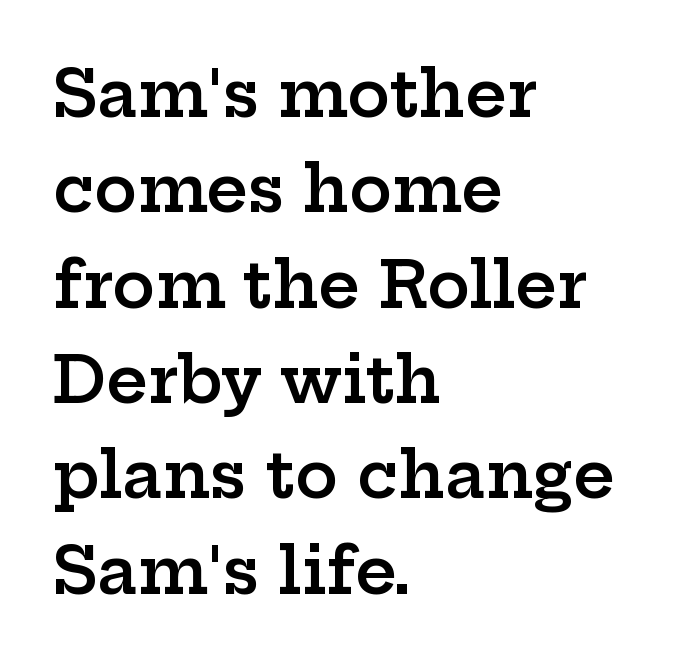
Q: Is the text bold? A: Semi-bold.
Q: Is the text italic (slanted)? A: No, it is upright.
Q: Is the typeface a serif or a sans-serif typeface? A: Serif.
Q: Is the text underlined? A: No.
Q: How is the paragraph aligned? A: Left-aligned.
Q: Is the spacing between letters normal or unusually wide? A: Normal.
Q: Is the spacing between lines tight, normal or loose? A: Normal.
Q: Width (condensed, normal, or wide)? A: Wide.
Q: Stroke contrast? A: Low.
Q: x-height? A: Medium.
Q: Monospaced? A: No.
